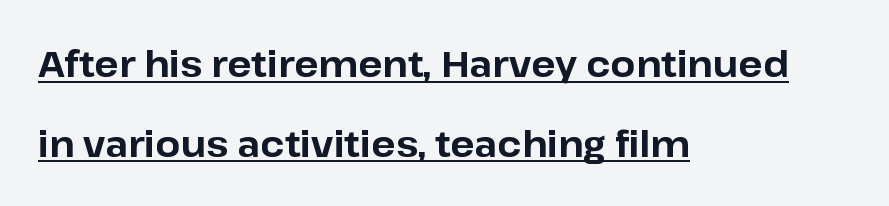
{"serif": "no", "italic": "no", "bold": "yes", "weight": "bold", "width": "normal", "stroke_contrast": "low", "x_height": "medium", "monospaced": "no", "underline": "yes", "align": "left", "line_spacing": "loose", "line_spacing_ratio": 2.21, "letter_spacing": "normal", "letter_spacing_em": 0.0, "glyph_px": 36}
